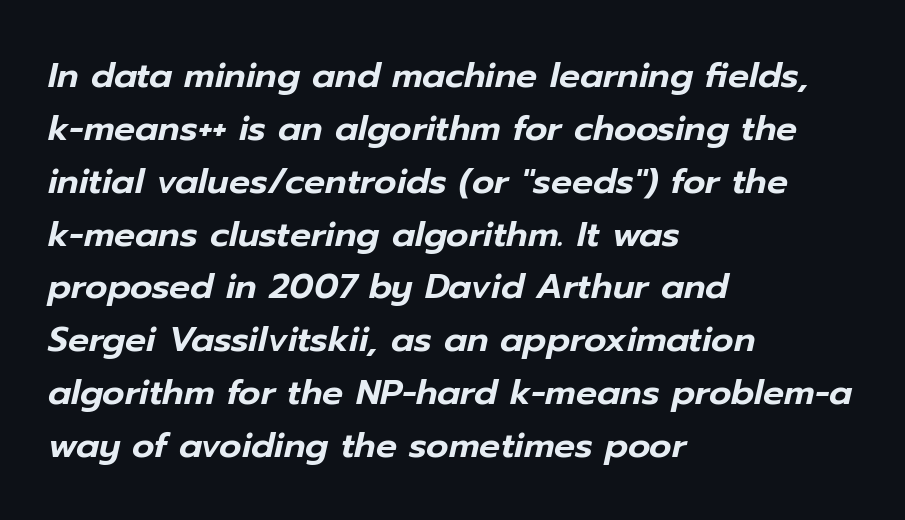
Q: Is the text italic (slanted)? A: Yes, it leans right by about 12 degrees.
Q: Is the text underlined? A: No.
Q: How is the paragraph aligned? A: Left-aligned.
Q: Is the spacing between letters normal or unusually wide? A: Normal.
Q: Is the spacing between lines tight, normal or loose? A: Normal.
Q: Width (condensed, normal, or wide)? A: Normal.
Q: Stroke contrast? A: Low.
Q: x-height? A: Medium.
Q: Monospaced? A: No.
